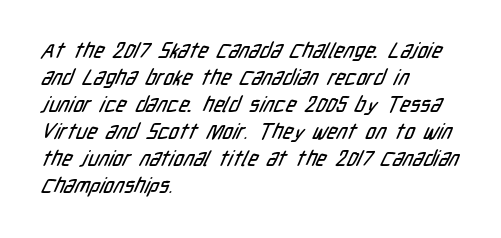
A normal amount of white space separates one row of letters from the next. Compared with typical body copy, the letter spacing here is the same. The space beneath each line is pristine and unruled. The lines in this sample share a left origin and differ only in where they stop.
